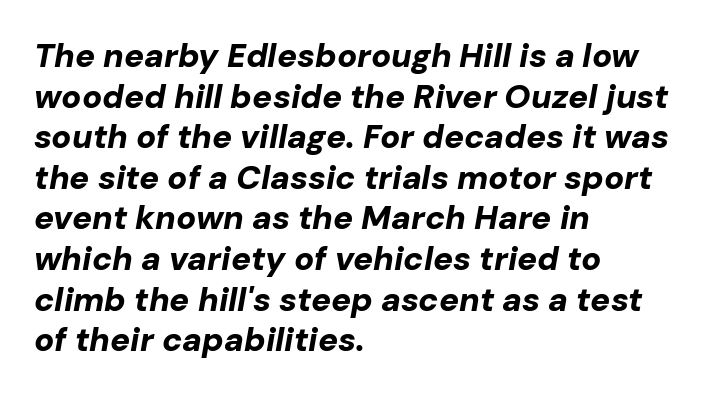
The image shows 33 px bold type, italic (leaning right); set left-aligned, line spacing 1.23x, normal letter spacing, not underlined; low stroke contrast and a medium x-height.
